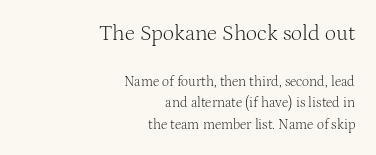
The image shows 22 px text type, upright; set right-aligned, normal line spacing (1.55x), normal letter spacing, not underlined; the first (top) block is 1.57x larger.
